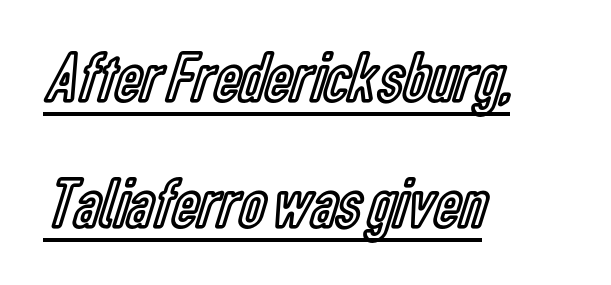
{"width": "condensed", "x_height": "medium", "monospaced": "no", "underline": "yes", "align": "left", "line_spacing_ratio": 1.75, "letter_spacing": "normal", "letter_spacing_em": 0.0, "glyph_px": 72}
